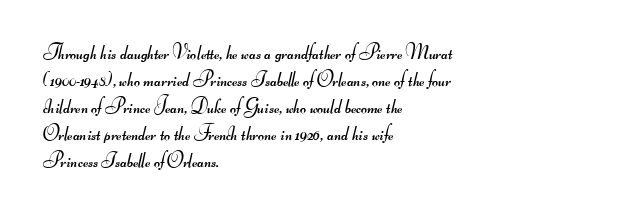
Q: Is the text bold? A: No.
Q: Is the text underlined? A: No.
Q: How is the paragraph aligned? A: Left-aligned.
Q: Is the spacing between letters normal or unusually wide? A: Normal.
Q: Is the spacing between lines tight, normal or loose? A: Normal.
